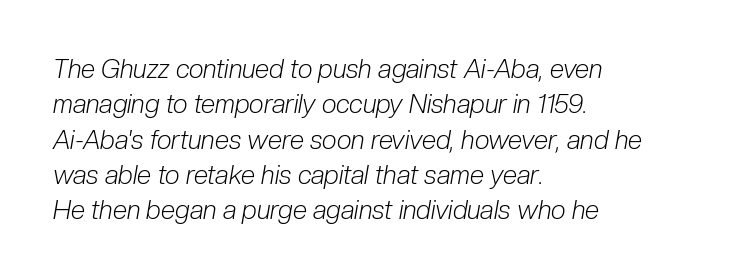
Rows of type keep a routine distance in the vertical direction. Reading down the block, your eye returns to a fixed left position each line. You can tell it's italic because the verticals aren't actually vertical. Underlining? Definitely not there. The face used here is rendered with its standard letterfit.
